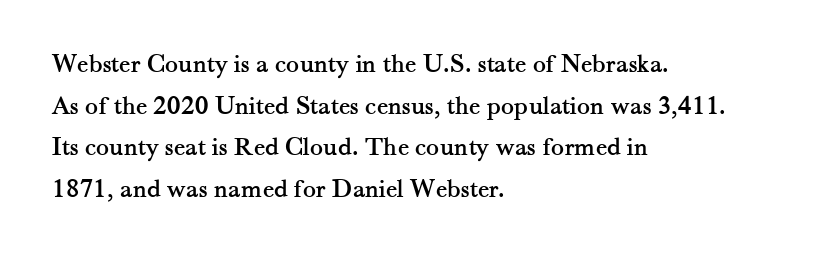
Q: Is the text italic (slanted)? A: No, it is upright.
Q: Is the text underlined? A: No.
Q: How is the paragraph aligned? A: Left-aligned.
Q: Is the spacing between letters normal or unusually wide? A: Normal.
Q: Is the spacing between lines tight, normal or loose? A: Normal.
